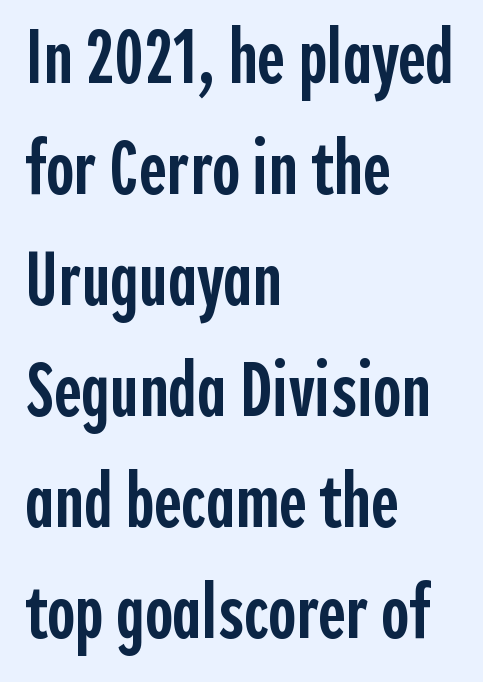
Q: Is the text bold? A: Semi-bold.
Q: Is the text italic (slanted)? A: No, it is upright.
Q: Is the typeface a serif or a sans-serif typeface? A: Sans-serif.
Q: Is the text underlined? A: No.
Q: How is the paragraph aligned? A: Left-aligned.
Q: Is the spacing between letters normal or unusually wide? A: Normal.
Q: Is the spacing between lines tight, normal or loose? A: Normal.
Q: Width (condensed, normal, or wide)? A: Condensed.
Q: x-height? A: Medium.
Q: Monospaced? A: No.
